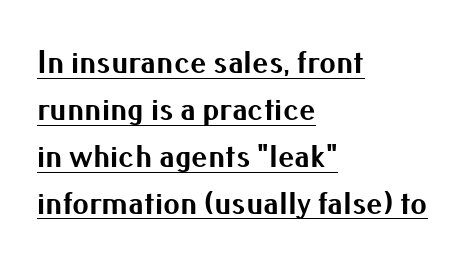
The strokes are fattened all the way to bold. The type is set solid horizontally, with unmodified tracking. Posture: vertical. The type family on display is of the sans-serif kind.
